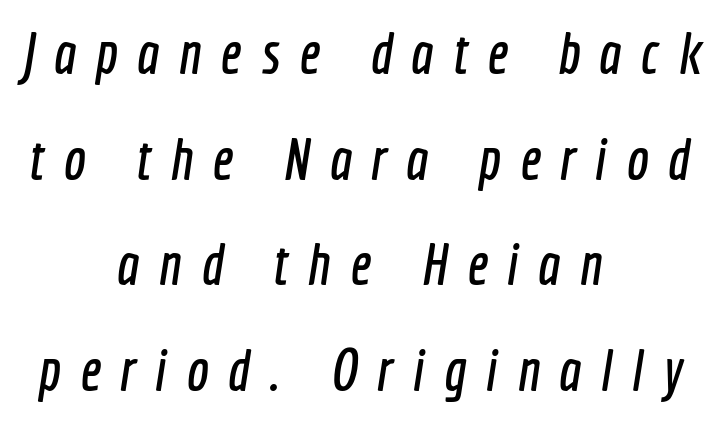
The image shows 59 px condensed sans-serif type; set centered, line spacing 1.79x, unusually wide letter spacing (+0.33 em), not underlined; a medium x-height.
